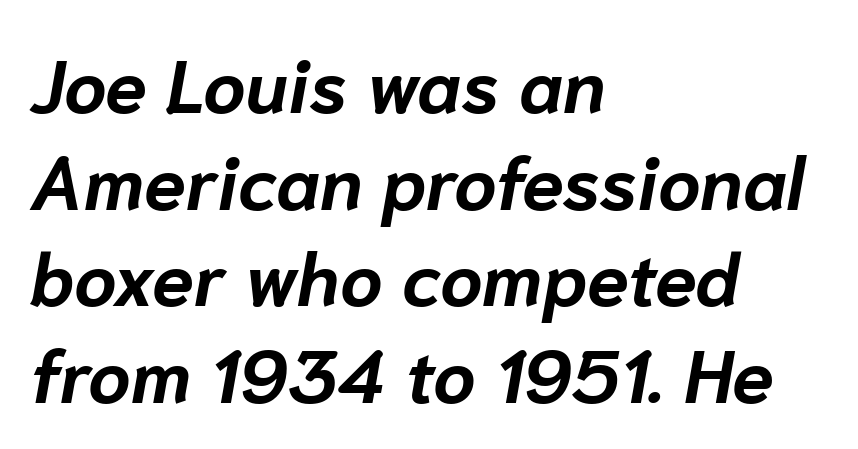
Q: Is the text bold? A: Yes.
Q: Is the text italic (slanted)? A: Yes, it leans right by about 10 degrees.
Q: Is the text underlined? A: No.
Q: How is the paragraph aligned? A: Left-aligned.
Q: Is the spacing between letters normal or unusually wide? A: Normal.
Q: Is the spacing between lines tight, normal or loose? A: Normal.
Q: Width (condensed, normal, or wide)? A: Normal.
Q: Stroke contrast? A: Low.
Q: x-height? A: Medium.
Q: Monospaced? A: No.
